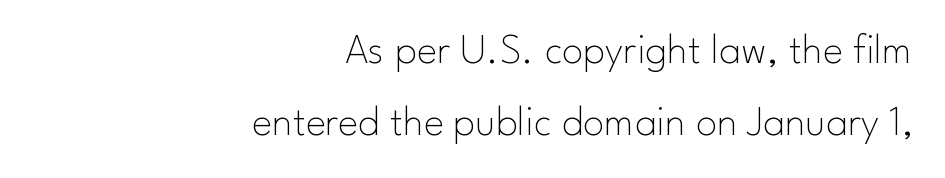
The image shows 43 px thin sans-serif type, upright; set right-aligned, normal line spacing (1.68x), normal letter spacing, not underlined; low stroke contrast and a small x-height.
